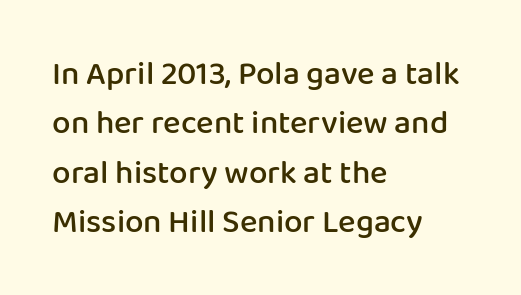
{"serif": "no", "italic": "no", "bold": "semi", "weight": "semibold", "width": "normal", "stroke_contrast": "low", "x_height": "medium", "monospaced": "no", "underline": "no", "align": "left", "line_spacing": "normal", "line_spacing_ratio": 1.5, "letter_spacing": "normal", "letter_spacing_em": 0.0, "glyph_px": 33}
